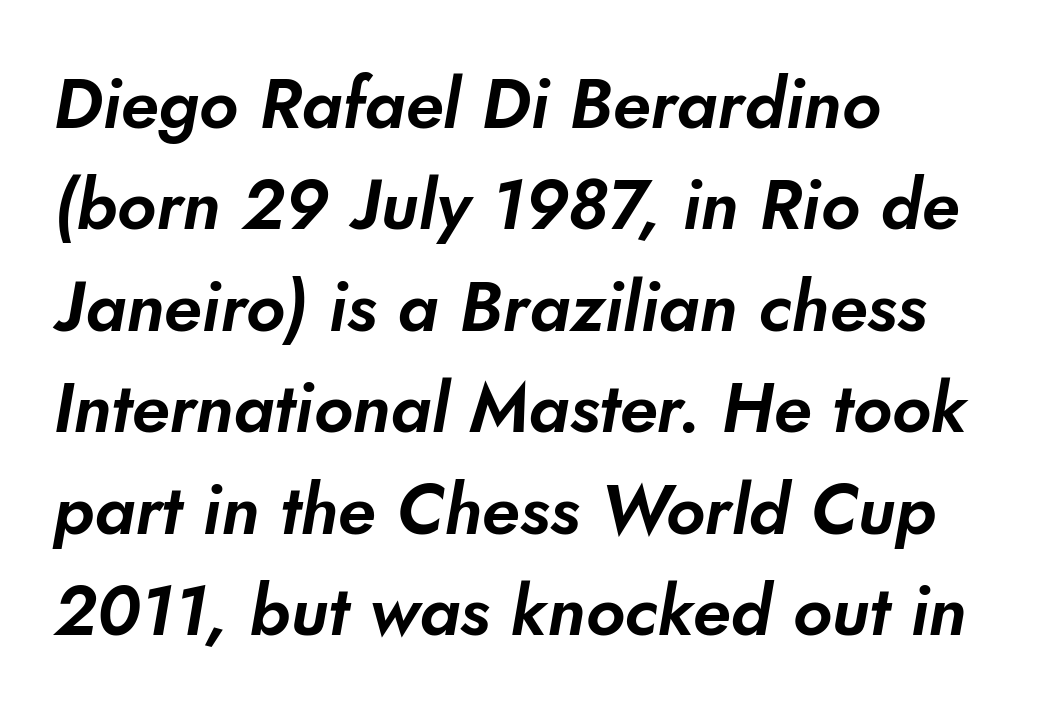
Plain, unruled lines of type. These lines are set flush left with a ragged right edge. Vertical spacing — default. The designer went with a sans here, leaving each stem footless.
